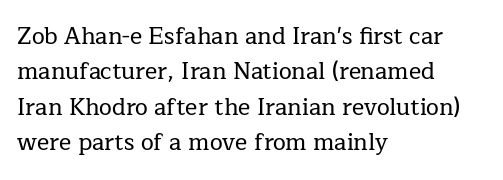
Q: Is the text italic (slanted)? A: No, it is upright.
Q: Is the text underlined? A: No.
Q: How is the paragraph aligned? A: Left-aligned.
Q: Is the spacing between letters normal or unusually wide? A: Normal.
Q: Is the spacing between lines tight, normal or loose? A: Normal.
